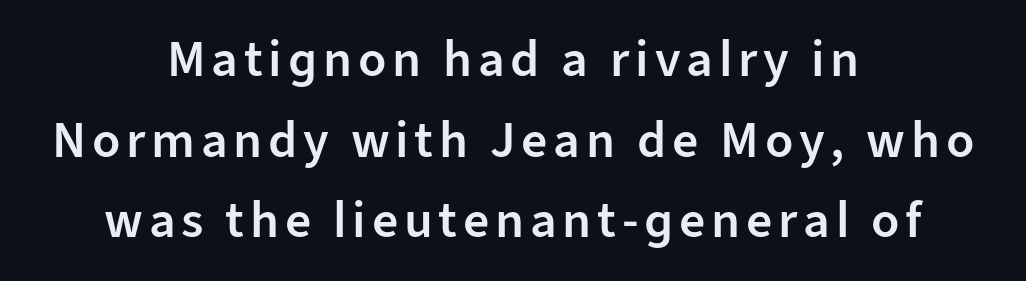
The image shows 52 px semibold sans-serif type, upright; set centered, normal line spacing (1.55x), not underlined; low stroke contrast and a medium x-height.
